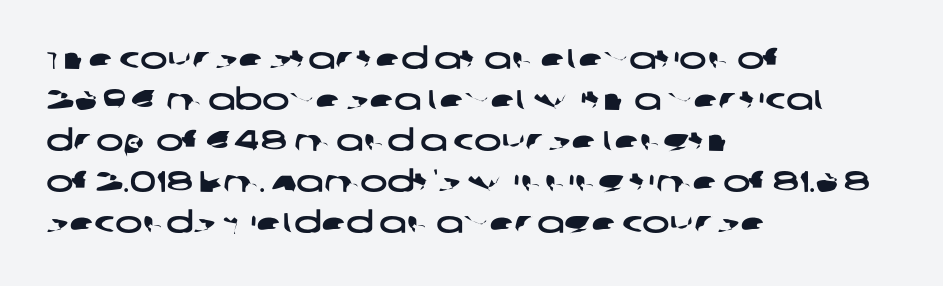
The passage shown is typeset with a sans-serif family. This sample keeps an unexceptional amount of space between lines. Glyph-to-glyph distance matches everyday printed text. The paragraph shown leans on its left margin. Rule under the text: the space is simply empty. Here the designer chose a conventional face with non-uniform glyph widths.
